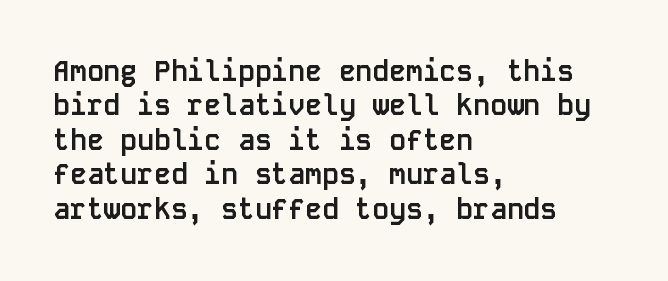
{"serif": "no", "italic": "no", "bold": "yes", "weight": "semibold", "width": "normal", "stroke_contrast": "low", "x_height": "large", "monospaced": "yes", "underline": "no", "align": "left", "line_spacing_ratio": 1.23, "letter_spacing": "normal", "letter_spacing_em": 0.0, "glyph_px": 28}
